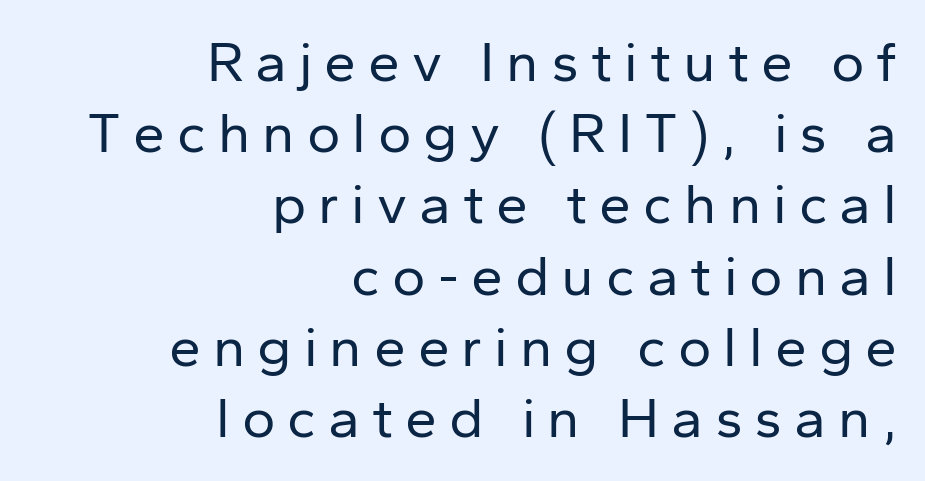
Q: Is the text bold? A: No.
Q: Is the text italic (slanted)? A: No, it is upright.
Q: Is the typeface a serif or a sans-serif typeface? A: Sans-serif.
Q: Is the text underlined? A: No.
Q: How is the paragraph aligned? A: Right-aligned.
Q: Is the spacing between letters normal or unusually wide? A: Unusually wide.
Q: Is the spacing between lines tight, normal or loose? A: Normal.
Q: Width (condensed, normal, or wide)? A: Normal.
Q: Stroke contrast? A: Low.
Q: x-height? A: Medium.
Q: Monospaced? A: No.
